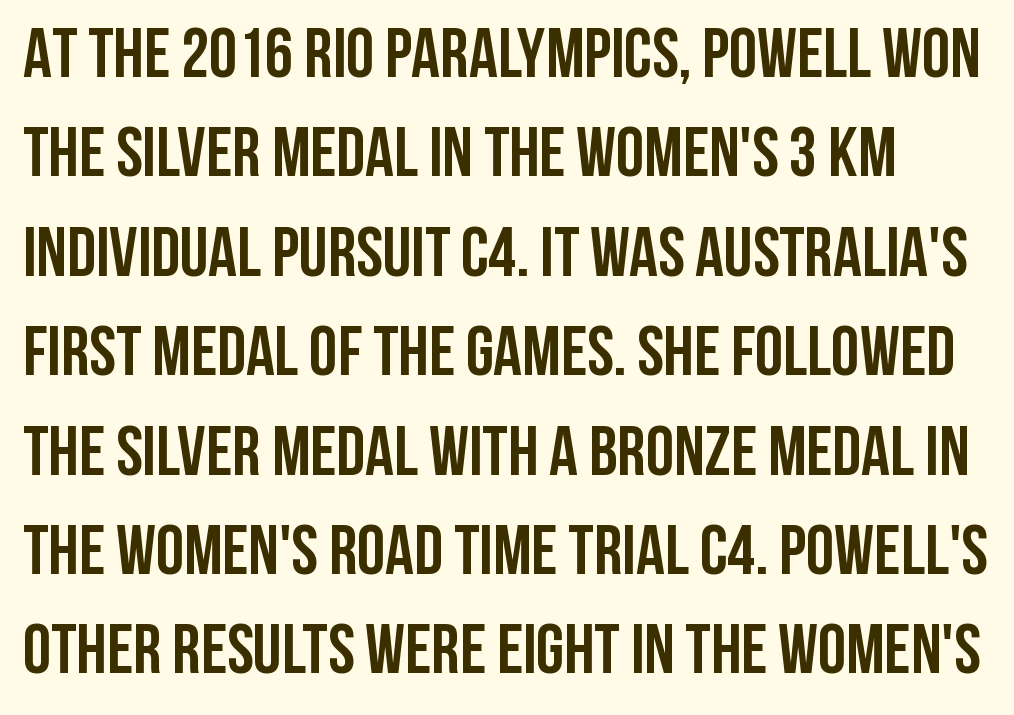
A full-strength bold gives these letters their thick strokes. Type without underlining. Evenly set lines give the paragraph a standard silhouette. The type family on display is of the sans-serif kind. Inter-character spacing is left at the font's built-in metrics.
